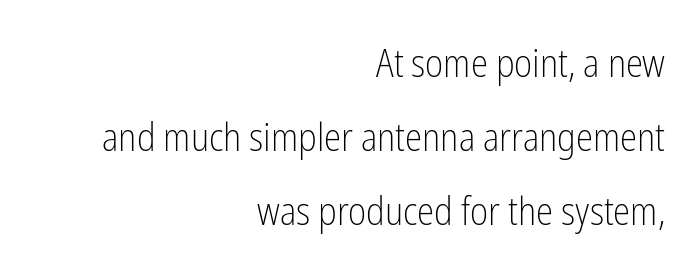
The words here are not underlined. The lettering holds an erect, upright posture throughout. The typeface chosen for these lines omits serifs. The line-height multiplier appears high, well above default.
